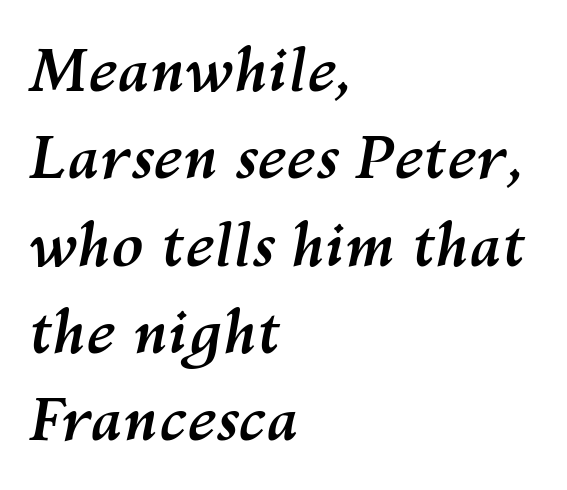
{"italic": "yes", "lean": "right", "slant_degrees": 10, "bold": "yes", "weight": "semibold", "width": "normal", "stroke_contrast": "medium", "x_height": "medium", "monospaced": "no", "underline": "no", "align": "left", "line_spacing": "normal", "line_spacing_ratio": 1.48, "letter_spacing": "normal", "letter_spacing_em": 0.0, "glyph_px": 59}
